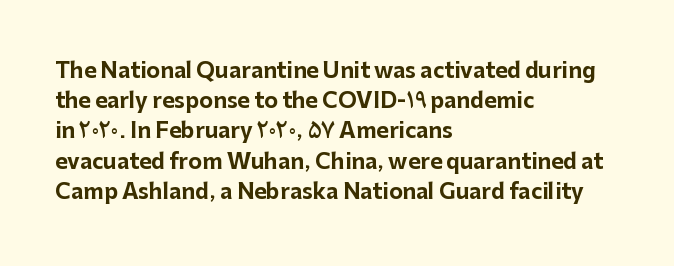
Emphasis by weight is at full strength: bold. Compared with typical body copy, the letter spacing here is the same. The passage shown is not underscored anywhere. Each new line begins a customary step beneath the previous one.
